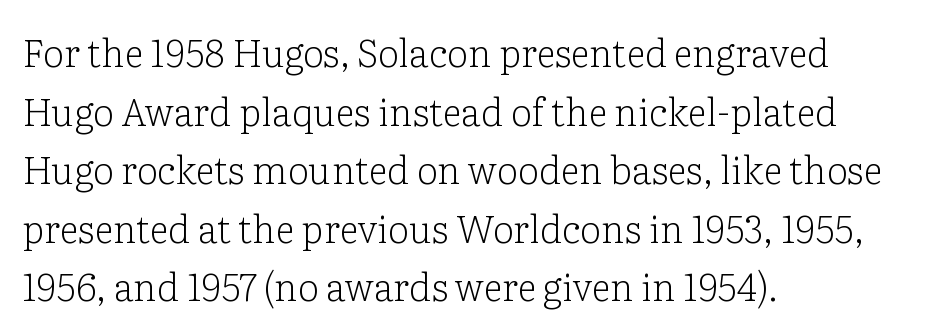
Q: Is the text bold? A: No.
Q: Is the text italic (slanted)? A: No, it is upright.
Q: Is the typeface a serif or a sans-serif typeface? A: Serif.
Q: Is the text underlined? A: No.
Q: How is the paragraph aligned? A: Left-aligned.
Q: Is the spacing between letters normal or unusually wide? A: Normal.
Q: Is the spacing between lines tight, normal or loose? A: Normal.
Q: Width (condensed, normal, or wide)? A: Normal.
Q: Stroke contrast? A: Low.
Q: x-height? A: Medium.
Q: Monospaced? A: No.
